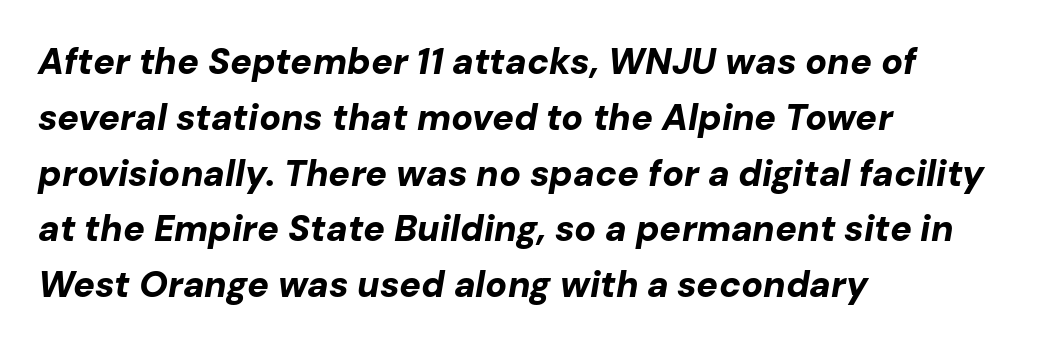
The image shows 36 px bold type, italic (leaning right); set left-aligned, normal line spacing (1.55x), normal letter spacing, not underlined; low stroke contrast and a medium x-height.
